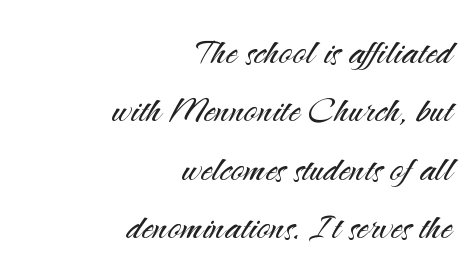
Q: Is the text bold? A: No.
Q: Is the text italic (slanted)? A: Yes.
Q: Is the typeface a serif or a sans-serif typeface? A: Sans-serif.
Q: Is the text underlined? A: No.
Q: How is the paragraph aligned? A: Right-aligned.
Q: Is the spacing between letters normal or unusually wide? A: Normal.
Q: Is the spacing between lines tight, normal or loose? A: Normal.
Q: Width (condensed, normal, or wide)? A: Normal.
Q: Stroke contrast? A: Medium.
Q: x-height? A: Small.
Q: Monospaced? A: No.
